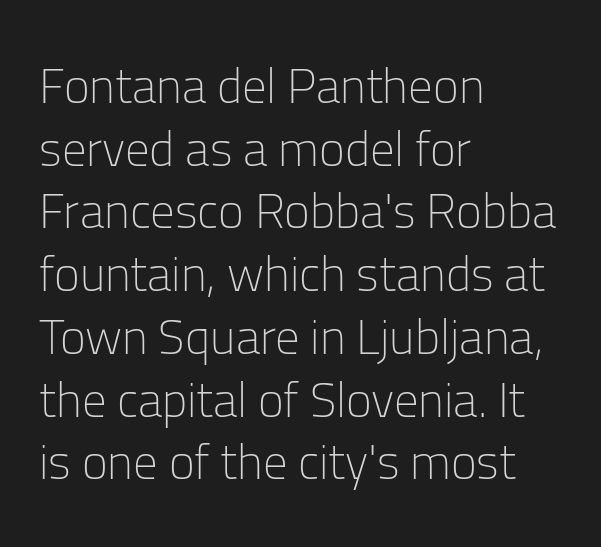
You could not count columns in this text — the font is proportionally spaced. The font's upright variant was chosen for this text. The rendering uses a moderate line-height, typical for paragraphs. Nope, no serifs anywhere on these letters. Horizontal alignment here is leftward, the default for most running prose. Nothing heavy about these letters — not bold at all.
